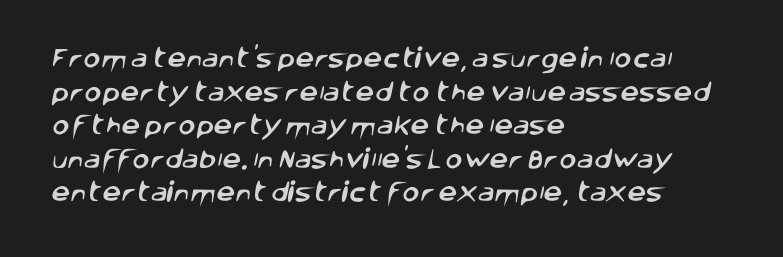
Q: Is the text underlined? A: No.
Q: How is the paragraph aligned? A: Left-aligned.
Q: Is the spacing between letters normal or unusually wide? A: Normal.
Q: Is the spacing between lines tight, normal or loose? A: Normal.
